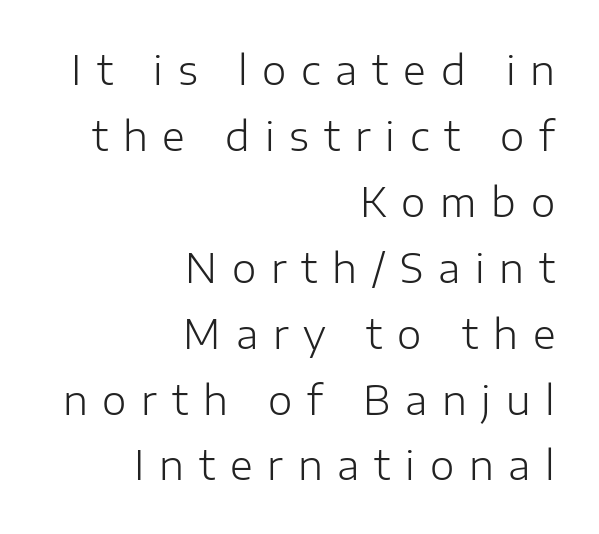
This sample uses a sans-serif face. The passage shown is typed in a proportional face where columns would drift. Loose tracking; the words dissolve into strings of separated letters. The ragged edge is on the left, which tells us the setting is flush right.
